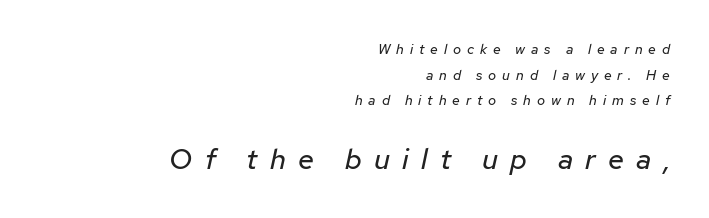
{"italic": "yes", "lean": "right", "slant_degrees": 12, "bold": "no", "weight": "regular", "width": "normal", "stroke_contrast": "low", "x_height": "medium", "monospaced": "no", "underline": "no", "align": "right", "line_spacing_ratio": 1.83, "letter_spacing": "wide", "letter_spacing_em": 0.42, "larger_block": "second", "size_ratio": 2.07, "glyph_px": 29}
